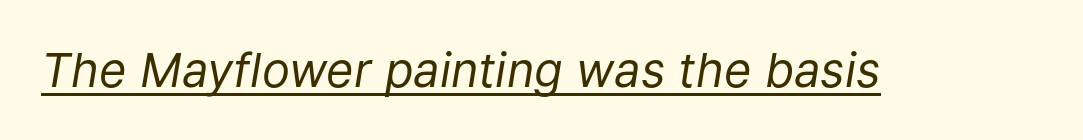
The image shows 47 px regular-weight type, italic (leaning right); set normal letter spacing, underlined; low stroke contrast and a medium x-height.
